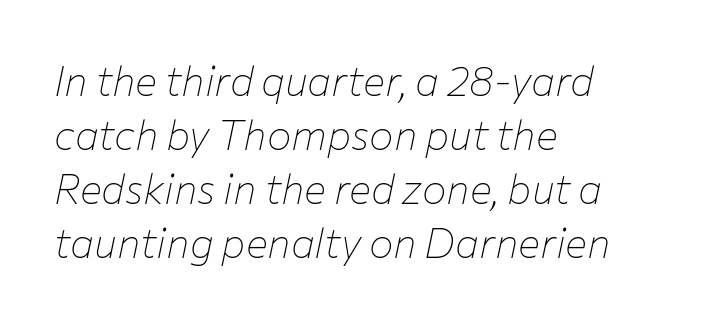
Q: Is the text bold? A: No.
Q: Is the text italic (slanted)? A: Yes, it leans right by about 12 degrees.
Q: Is the text underlined? A: No.
Q: How is the paragraph aligned? A: Left-aligned.
Q: Is the spacing between letters normal or unusually wide? A: Normal.
Q: Is the spacing between lines tight, normal or loose? A: Normal.
Q: Width (condensed, normal, or wide)? A: Normal.
Q: Stroke contrast? A: Low.
Q: x-height? A: Medium.
Q: Monospaced? A: No.
